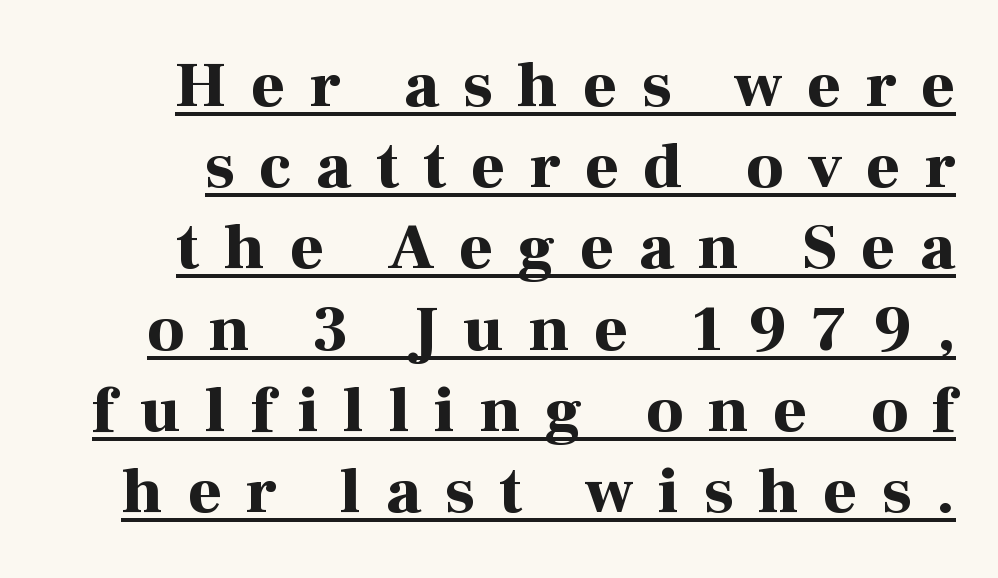
Q: Is the text bold? A: Yes.
Q: Is the text italic (slanted)? A: No, it is upright.
Q: Is the typeface a serif or a sans-serif typeface? A: Serif.
Q: Is the text underlined? A: Yes.
Q: Is the spacing between letters normal or unusually wide? A: Unusually wide.
Q: Is the spacing between lines tight, normal or loose? A: Normal.
Q: Width (condensed, normal, or wide)? A: Normal.
Q: Stroke contrast? A: High.
Q: x-height? A: Medium.
Q: Monospaced? A: No.
